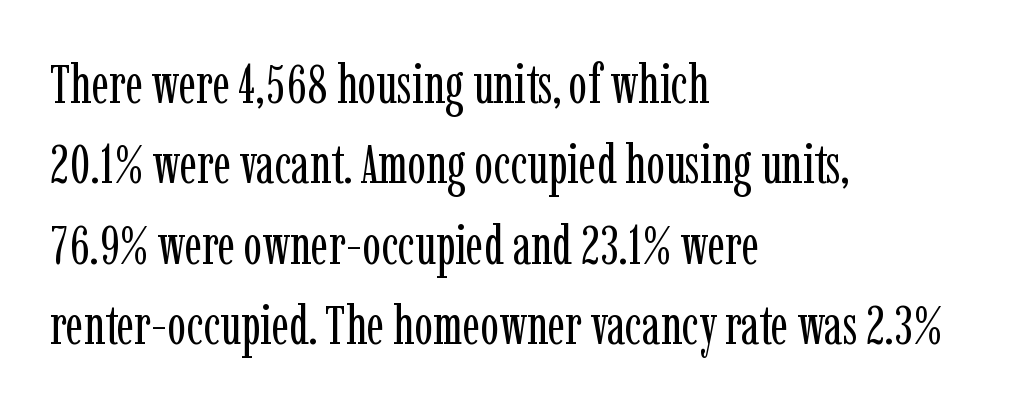
Q: Is the text bold? A: No.
Q: Is the text italic (slanted)? A: No, it is upright.
Q: Is the typeface a serif or a sans-serif typeface? A: Serif.
Q: Is the text underlined? A: No.
Q: How is the paragraph aligned? A: Left-aligned.
Q: Is the spacing between letters normal or unusually wide? A: Normal.
Q: Is the spacing between lines tight, normal or loose? A: Normal.
Q: Width (condensed, normal, or wide)? A: Condensed.
Q: Stroke contrast? A: Low.
Q: x-height? A: Medium.
Q: Monospaced? A: No.
